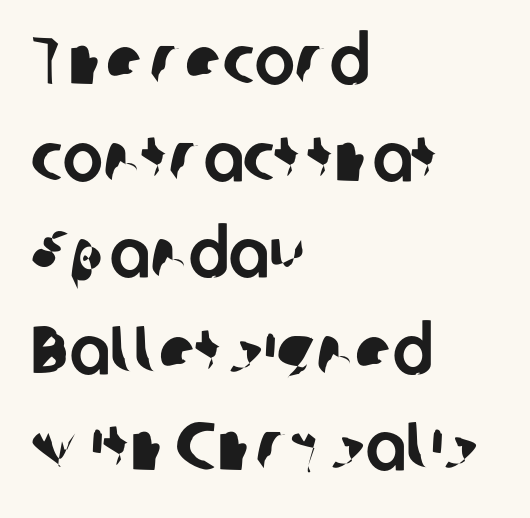
{"serif": "no", "width": "normal", "stroke_contrast": "low", "x_height": "medium", "monospaced": "no", "underline": "no", "align": "left", "line_spacing": "normal", "line_spacing_ratio": 1.42, "letter_spacing": "normal", "letter_spacing_em": 0.0, "glyph_px": 68}
